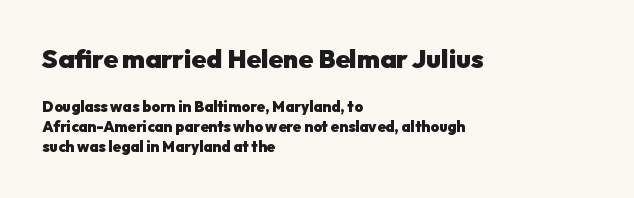
The image shows 26 px bold type, upright; set left-aligned, normal line spacing (1.32x), normal letter spacing, not underlined; the first (top) block is 1.73x larger.
